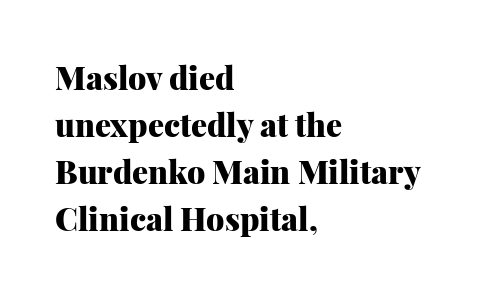
Q: Is the text bold? A: Yes.
Q: Is the text italic (slanted)? A: No, it is upright.
Q: Is the typeface a serif or a sans-serif typeface? A: Serif.
Q: Is the text underlined? A: No.
Q: How is the paragraph aligned? A: Left-aligned.
Q: Is the spacing between letters normal or unusually wide? A: Normal.
Q: Is the spacing between lines tight, normal or loose? A: Normal.
Q: Width (condensed, normal, or wide)? A: Normal.
Q: Stroke contrast? A: Medium.
Q: x-height? A: Medium.
Q: Monospaced? A: No.
